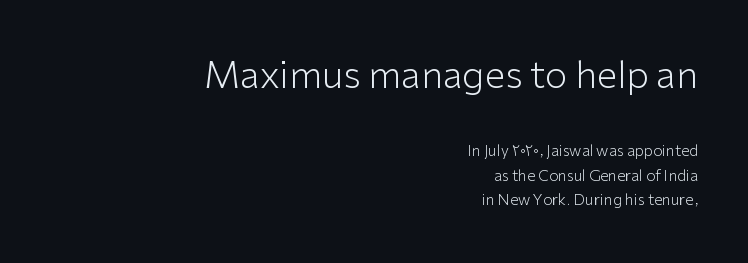
Looks like regular typesetting: each glyph gets only the width it needs. Summary of weight: not heavy and not bold. The letterforms sit shoulder to shoulder at normal distance. The glyphs are unaccompanied by any horizontal stroke below them. The glyphs in this specimen are sans serif. Larger block? The one above; the one below is distinctly smaller.
